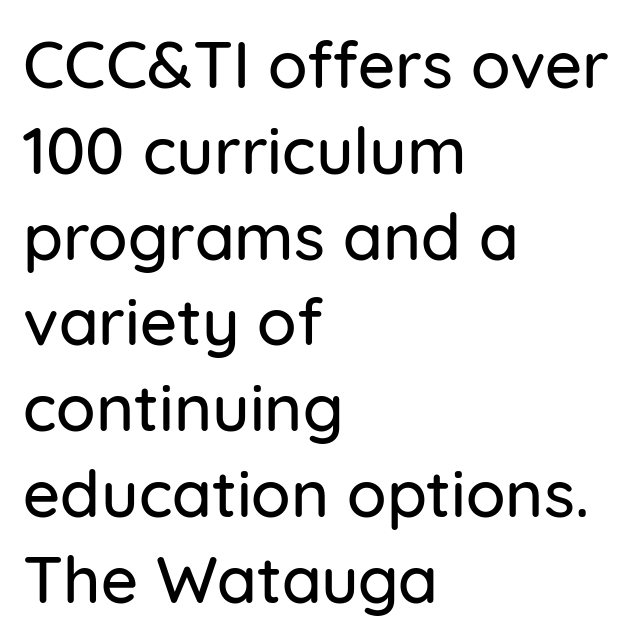
The setting favours the left margin, as ordinary paragraphs usually do. Note the varied advance widths — an 'i' is clearly narrower than an 'm'. Look at the tracking — it's just the regular setting, nothing added. Does the type have serifs? No, each stem ends abruptly. Does the lettering tilt? It doesn't — this is upright. The vertical gap from one line to the next is medium.
